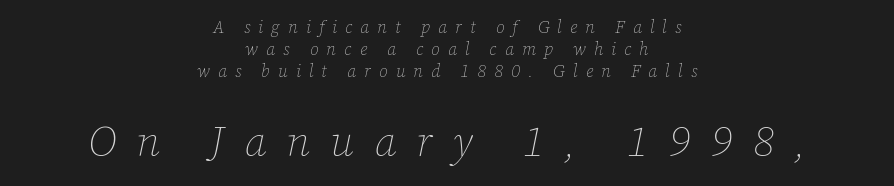
{"italic": "yes", "lean": "right", "slant_degrees": 12, "bold": "no", "weight": "thin", "width": "normal", "stroke_contrast": "low", "x_height": "medium", "monospaced": "no", "underline": "no", "align": "center", "line_spacing": "normal", "line_spacing_ratio": 1.28, "letter_spacing": "wide", "letter_spacing_em": 0.48, "larger_block": "second", "size_ratio": 2.47, "glyph_px": 42}
